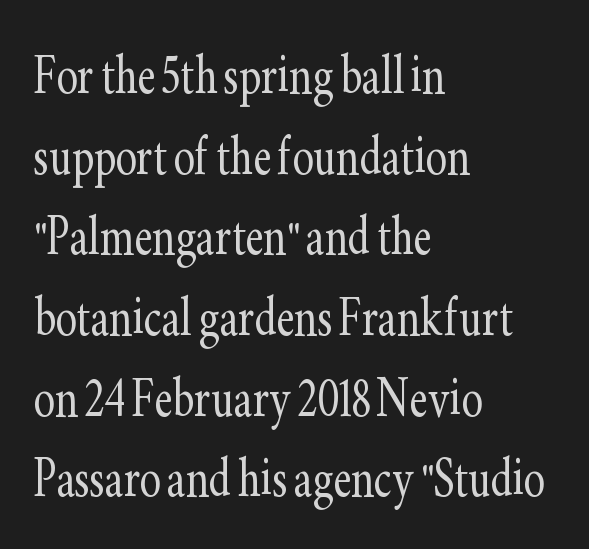
{"serif": "yes", "italic": "no", "bold": "no", "weight": "light", "width": "condensed", "stroke_contrast": "low", "x_height": "small", "monospaced": "no", "underline": "no", "align": "left", "line_spacing": "normal", "line_spacing_ratio": 1.26, "letter_spacing": "normal", "letter_spacing_em": 0.0, "glyph_px": 64}
